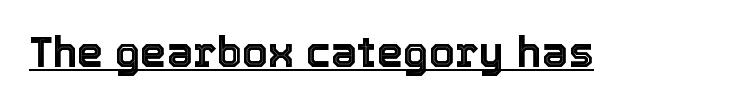
Looks like regular typesetting: each glyph gets only the width it needs. The gaps between neighbouring characters are ordinary and unremarkable. The font's upright variant was chosen for this text. The specimen includes a rule beneath the text block's lines.
